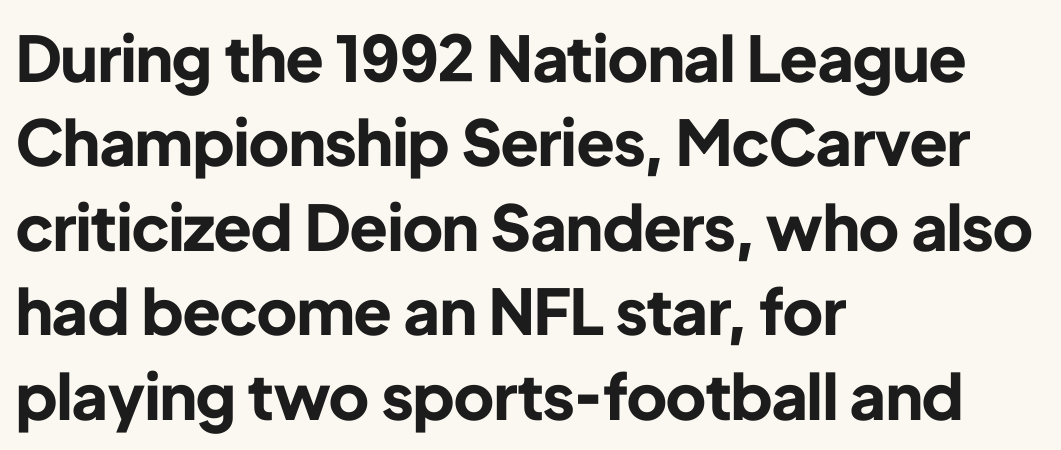
The font's upright variant was chosen for this text. The space directly below the letters is spotless. The letters are bold, with thick, heavy strokes. Compared with typical paragraphs, the rows here are spaced about the same.
